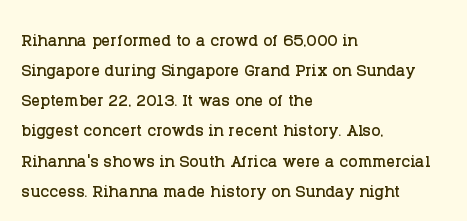
Q: Is the text italic (slanted)? A: No, it is upright.
Q: Is the text underlined? A: No.
Q: How is the paragraph aligned? A: Left-aligned.
Q: Is the spacing between letters normal or unusually wide? A: Normal.
Q: Is the spacing between lines tight, normal or loose? A: Normal.
